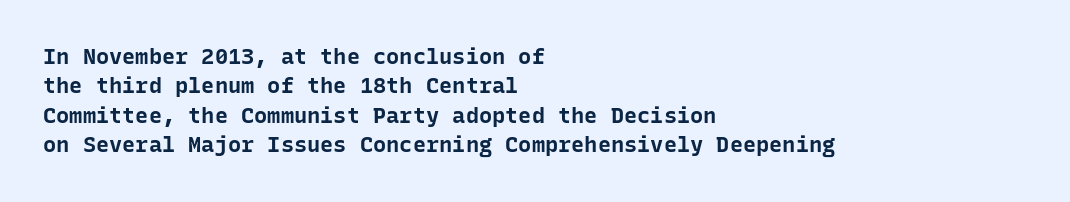
The image shows 22 px bold type, upright; set left-aligned, normal line spacing (1.34x), normal letter spacing, not underlined.
